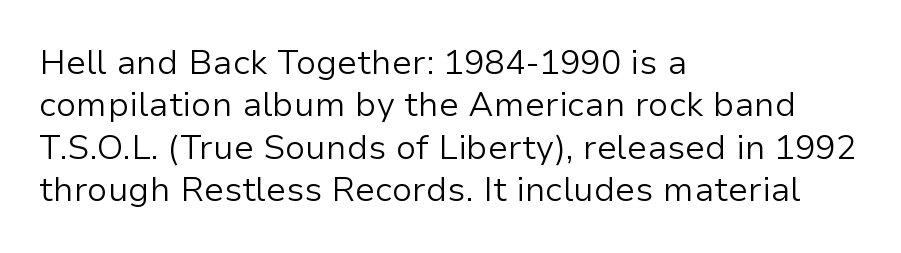
The image shows 34 px light sans-serif type, upright; set left-aligned, normal line spacing (1.25x), normal letter spacing, not underlined; low stroke contrast and a medium x-height.
